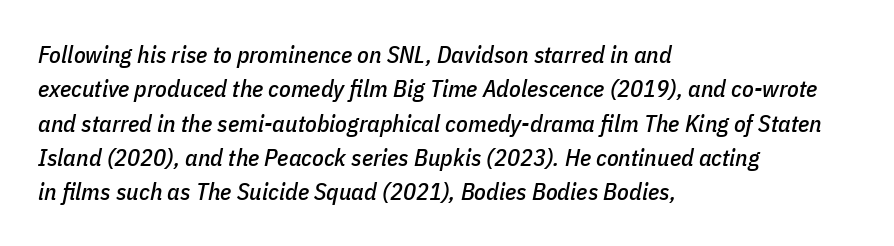
The image shows 24 px text type, italic (leaning right); set left-aligned, normal line spacing (1.43x), normal letter spacing, not underlined.
